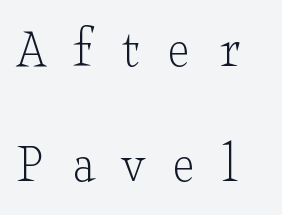
Q: Is the text bold? A: No.
Q: Is the text italic (slanted)? A: No, it is upright.
Q: Is the typeface a serif or a sans-serif typeface? A: Serif.
Q: Is the text underlined? A: No.
Q: How is the paragraph aligned? A: Left-aligned.
Q: Is the spacing between letters normal or unusually wide? A: Unusually wide.
Q: Is the spacing between lines tight, normal or loose? A: Loose.
Q: Width (condensed, normal, or wide)? A: Wide.
Q: Stroke contrast? A: Low.
Q: x-height? A: Small.
Q: Monospaced? A: No.
